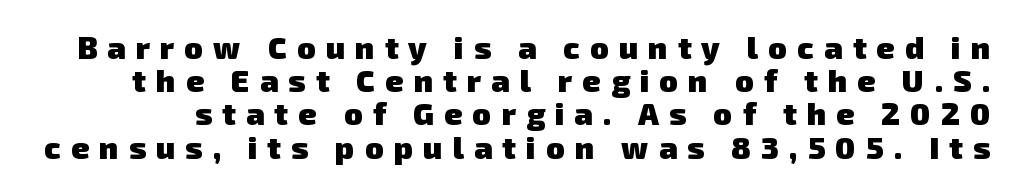
{"serif": "no", "bold": "yes", "weight": "heavy", "width": "normal", "stroke_contrast": "low", "x_height": "medium", "monospaced": "no", "underline": "no", "line_spacing": "tight", "line_spacing_ratio": 1.07, "letter_spacing": "wide", "letter_spacing_em": 0.33, "glyph_px": 31}
